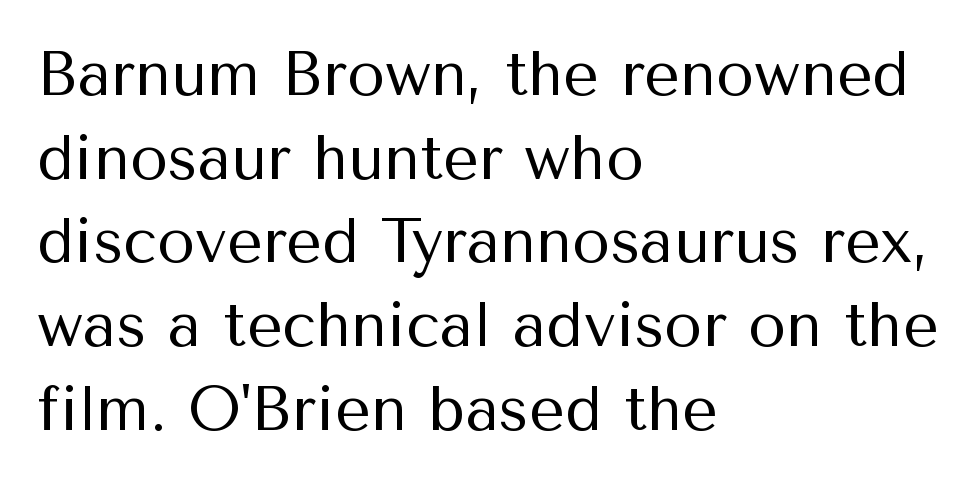
{"serif": "no", "italic": "no", "bold": "no", "weight": "regular", "width": "normal", "stroke_contrast": "medium", "x_height": "medium", "monospaced": "no", "underline": "no", "align": "left", "line_spacing": "normal", "line_spacing_ratio": 1.35, "letter_spacing": "normal", "letter_spacing_em": 0.0, "glyph_px": 62}
